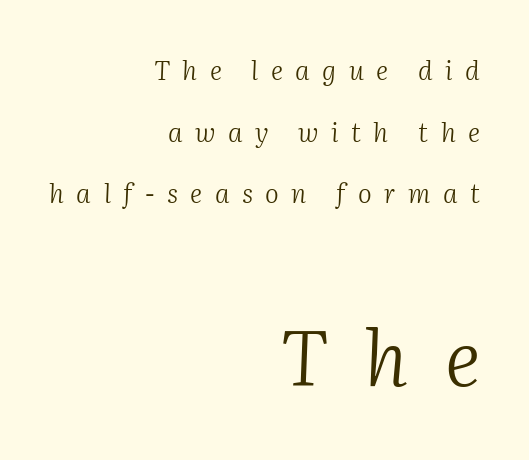
This sample has the flowing, uneven cadence of proportional lettering. There's an unmistakable incline to the writing here. Leftover space on each line is placed entirely before the opening word. The tracking reads as deliberately expanded to a designer's eye.
